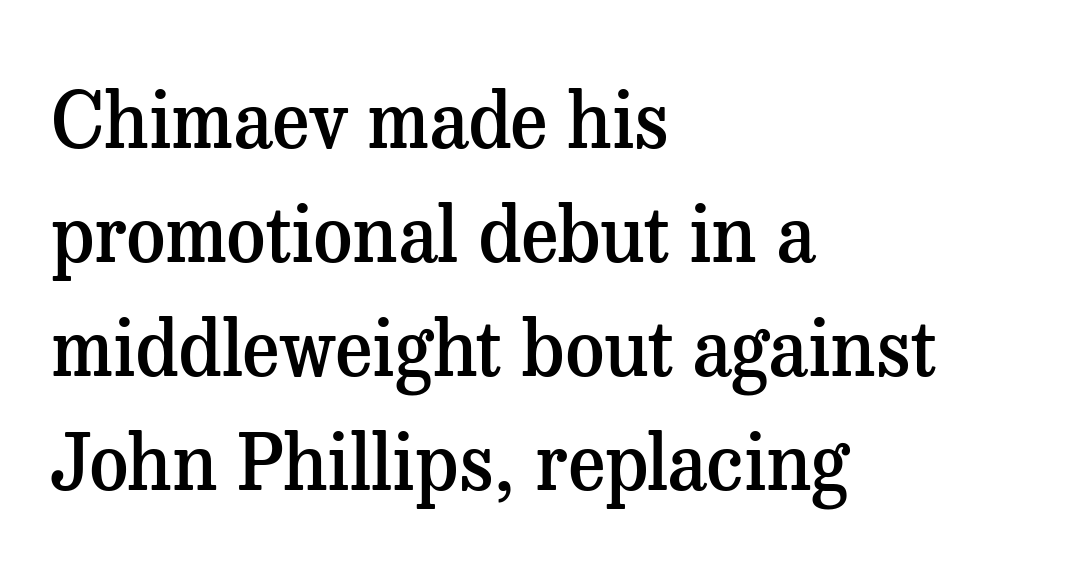
{"serif": "yes", "italic": "no", "bold": "semi", "weight": "semibold", "width": "normal", "stroke_contrast": "medium", "x_height": "medium", "monospaced": "no", "underline": "no", "align": "left", "line_spacing": "normal", "line_spacing_ratio": 1.48, "letter_spacing": "normal", "letter_spacing_em": 0.0, "glyph_px": 77}
